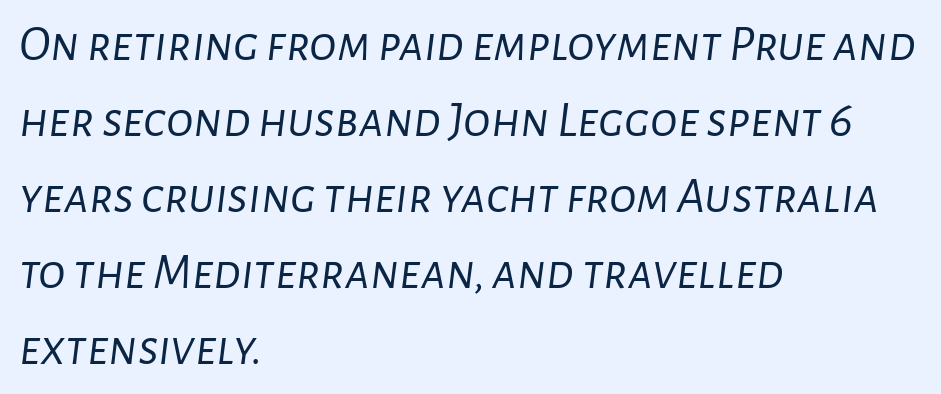
Q: Is the text bold? A: No.
Q: Is the text italic (slanted)? A: Yes, it leans right by about 7 degrees.
Q: Is the text underlined? A: No.
Q: How is the paragraph aligned? A: Left-aligned.
Q: Is the spacing between letters normal or unusually wide? A: Normal.
Q: Is the spacing between lines tight, normal or loose? A: Normal.
Q: Width (condensed, normal, or wide)? A: Normal.
Q: Stroke contrast? A: Low.
Q: x-height? A: Medium.
Q: Monospaced? A: No.
